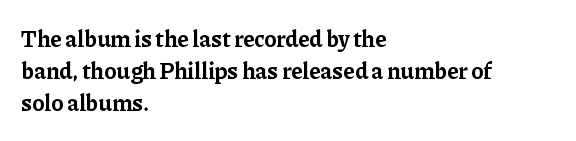
Teacher's note: observe the even left margin — that is flush-left alignment. Tracking here is standard; glyphs follow each other at the usual distance. Horizontal bands of white between lines are of average thickness. Is the type bold? Yes — the strokes are clearly thick and heavy. This is the regular roman posture of the typeface.
